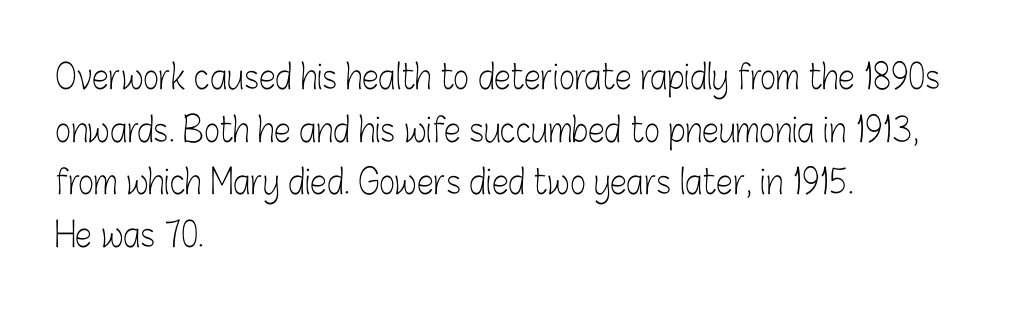
The passage shown has conventional tracking throughout. Each line starts at the same left margin while the right side varies. The font sits on the lighter half of the weight spectrum, regular included. Serifs: no, the terminals of the letterforms are clean. Vertical spacing — default.
